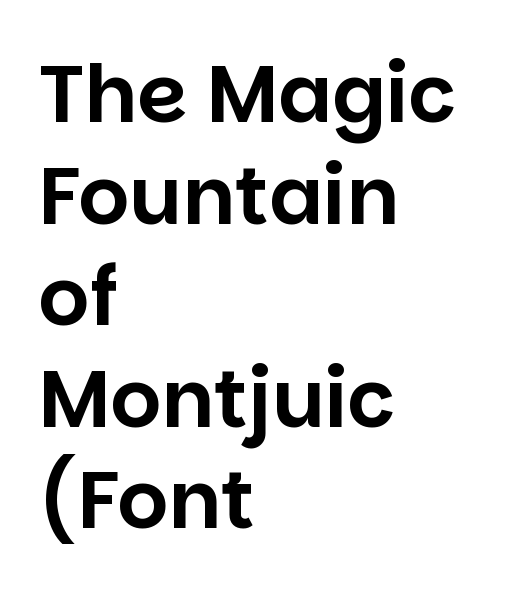
Every stem runs plumb, perpendicular to the baseline. The text block is weighted toward the left margin, trailing off unevenly rightward. Varying glyph widths throughout — classic text-font behaviour. Compared with typical body copy, the letter spacing here is the same. Each letter's strokes conclude bluntly, with no projecting serifs. The glyphs are unaccompanied by any horizontal stroke below them.
